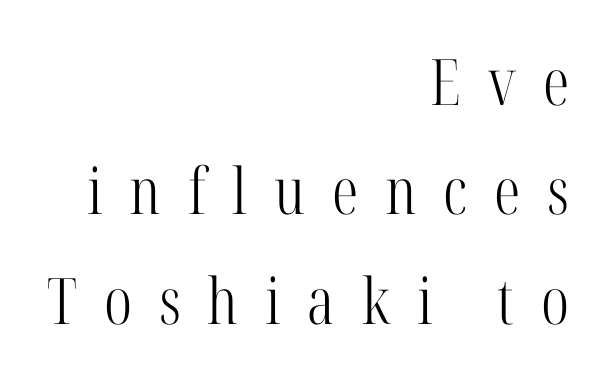
The image shows 64 px light, condensed serif type, upright; set right-aligned, line spacing 1.71x, unusually wide letter spacing (+0.42 em), not underlined; high stroke contrast and a medium x-height.
